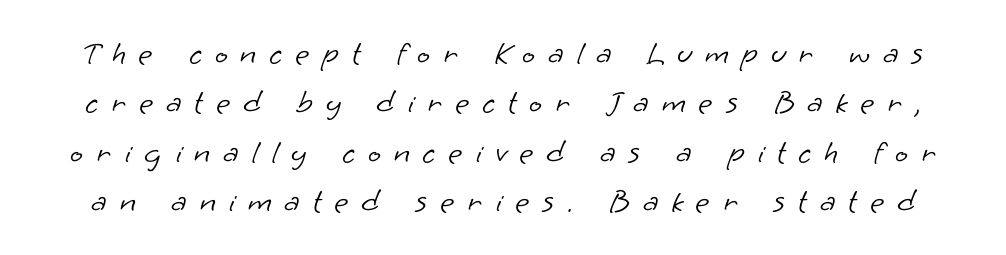
Is this a fixed-width face? No — the glyphs have proportional, varying widths. A normal amount of white space separates one row of letters from the next. Lines of text with bare space underneath. The rendering shows plain stroke endings on the letterforms — a sans-serif design. Stems here are at most as thick as an everyday book face.
